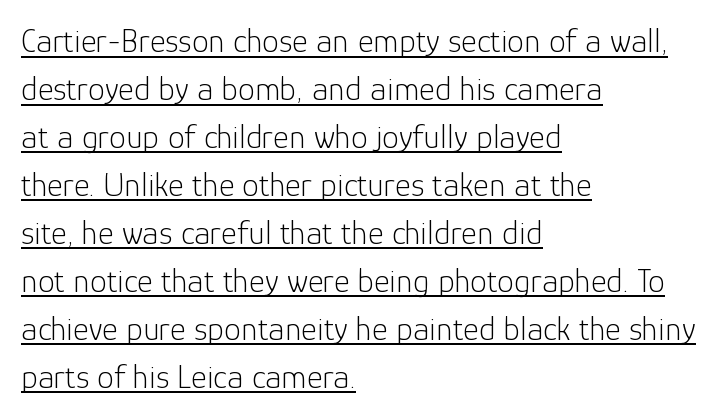
Q: Is the text bold? A: No.
Q: Is the text italic (slanted)? A: No, it is upright.
Q: Is the typeface a serif or a sans-serif typeface? A: Sans-serif.
Q: Is the text underlined? A: Yes.
Q: How is the paragraph aligned? A: Left-aligned.
Q: Is the spacing between letters normal or unusually wide? A: Normal.
Q: Is the spacing between lines tight, normal or loose? A: Normal.
Q: Width (condensed, normal, or wide)? A: Normal.
Q: Stroke contrast? A: Low.
Q: x-height? A: Medium.
Q: Monospaced? A: No.
